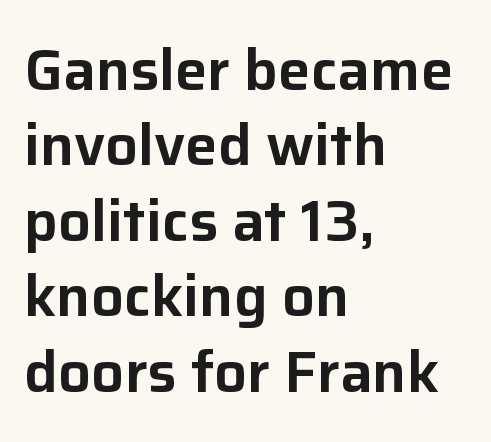
The image shows 58 px sans-serif type, upright; set left-aligned, normal line spacing (1.3x), normal letter spacing, not underlined; low stroke contrast and a medium x-height.
